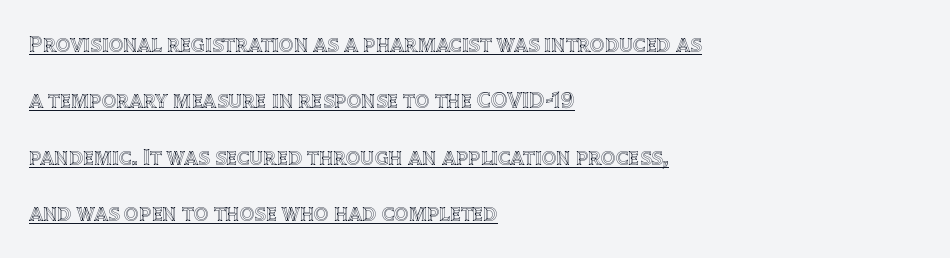
The image shows 23 px text type, upright; set left-aligned, loose line spacing (2.45x), normal letter spacing, underlined.
